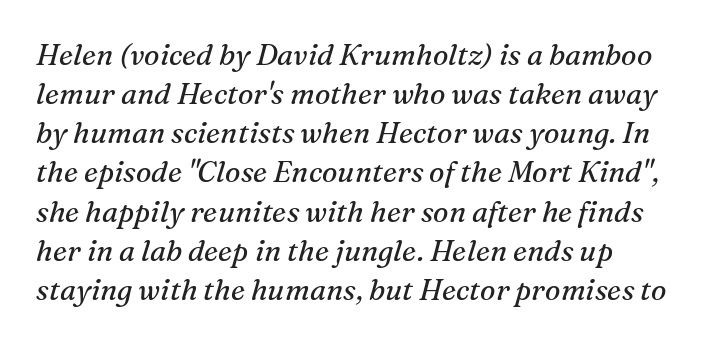
{"serif": "yes", "italic": "yes", "lean": "right", "slant_degrees": 16, "bold": "no", "weight": "regular", "width": "normal", "stroke_contrast": "medium", "x_height": "medium", "monospaced": "no", "underline": "no", "align": "left", "line_spacing": "normal", "line_spacing_ratio": 1.35, "letter_spacing": "normal", "letter_spacing_em": 0.0, "glyph_px": 29}
